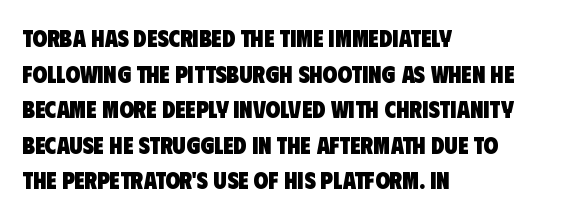
{"bold": "yes", "underline": "no", "align": "left", "line_spacing": "normal", "line_spacing_ratio": 1.48, "letter_spacing": "normal", "letter_spacing_em": 0.0, "glyph_px": 24}
